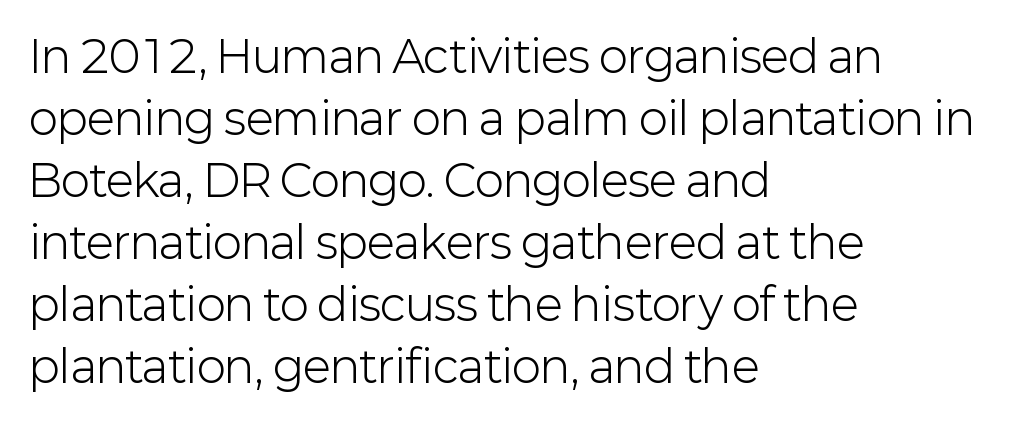
{"serif": "no", "italic": "no", "bold": "no", "weight": "light", "width": "normal", "stroke_contrast": "low", "x_height": "medium", "monospaced": "no", "underline": "no", "align": "left", "line_spacing": "normal", "line_spacing_ratio": 1.41, "letter_spacing": "normal", "letter_spacing_em": 0.0, "glyph_px": 44}
